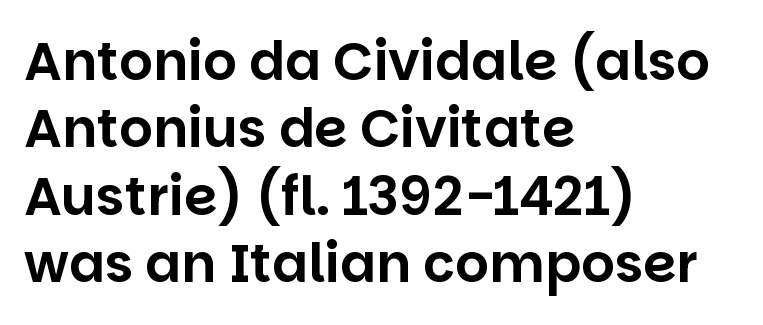
The image shows 53 px sans-serif type, upright; set left-aligned, normal line spacing (1.27x), normal letter spacing, not underlined; low stroke contrast and a large x-height.
